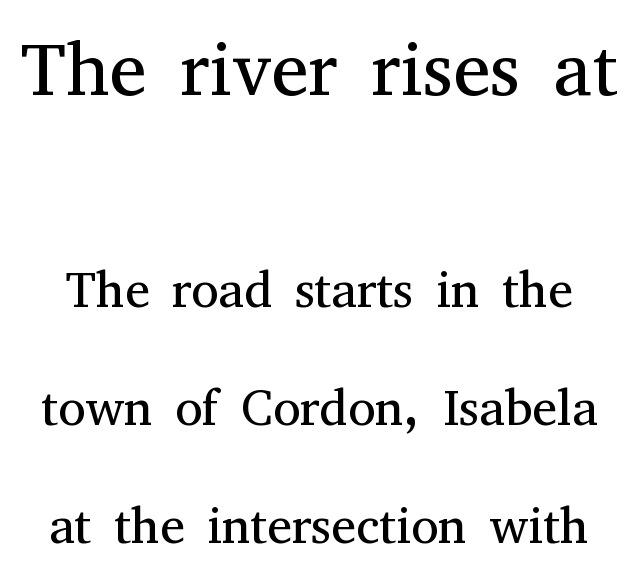
{"serif": "yes", "italic": "no", "bold": "no", "weight": "regular", "width": "normal", "stroke_contrast": "medium", "x_height": "medium", "monospaced": "no", "underline": "no", "line_spacing": "loose", "line_spacing_ratio": 2.36, "letter_spacing": "normal", "letter_spacing_em": 0.0, "larger_block": "first", "size_ratio": 1.5, "glyph_px": 75}
